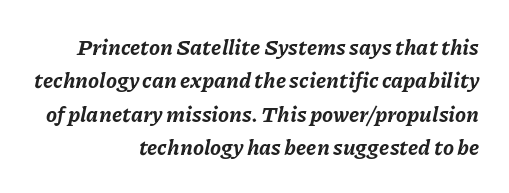
{"italic": "yes", "lean": "right", "slant_degrees": 11, "bold": "yes", "underline": "no", "align": "right", "line_spacing": "normal", "line_spacing_ratio": 1.52, "letter_spacing": "normal", "letter_spacing_em": 0.0, "glyph_px": 22}
